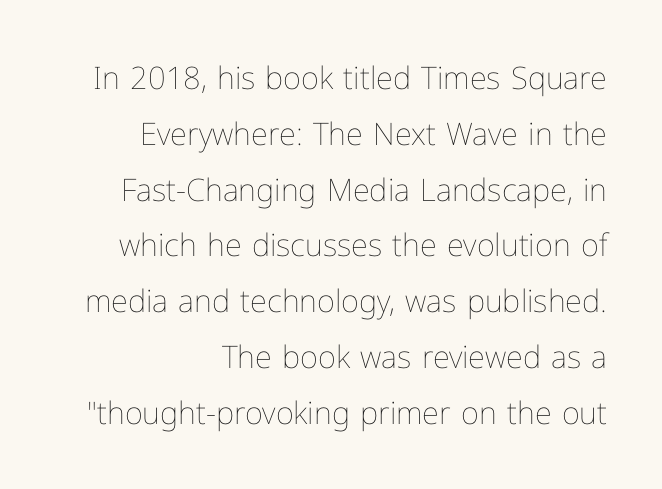
The passage is arranged like a letterhead date or caption credit — flush right. Nope, not italic — everything's standing straight. You could not count columns in this text — the font is proportionally spaced. Has an underline been added? It has not. Students, note that the glyphs here touch the page at normal intervals.
